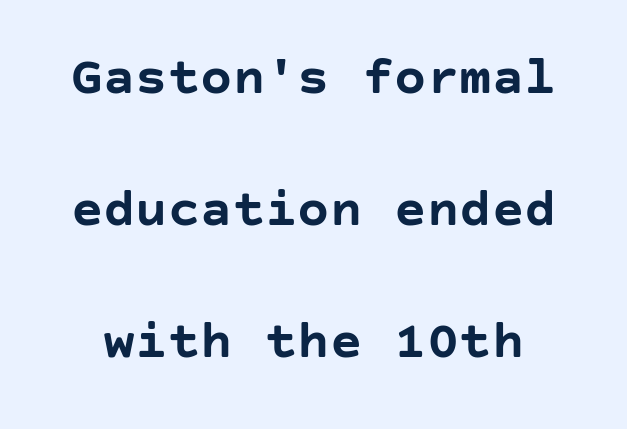
Q: Is the text bold? A: Yes.
Q: Is the text italic (slanted)? A: No, it is upright.
Q: Is the typeface a serif or a sans-serif typeface? A: Sans-serif.
Q: Is the text underlined? A: No.
Q: Is the spacing between letters normal or unusually wide? A: Normal.
Q: Is the spacing between lines tight, normal or loose? A: Loose.
Q: Width (condensed, normal, or wide)? A: Normal.
Q: Stroke contrast? A: Low.
Q: x-height? A: Large.
